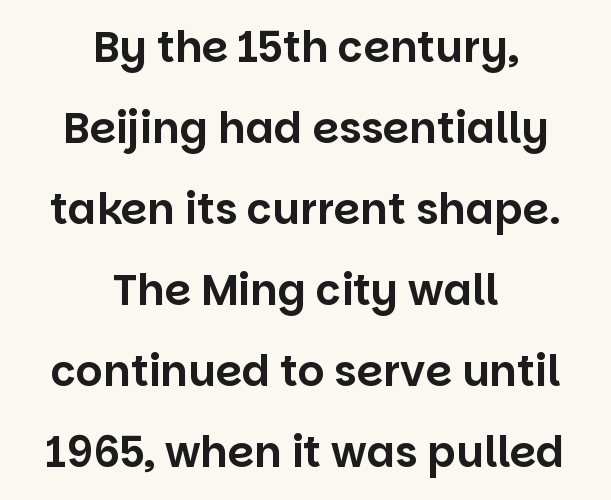
Q: Is the text italic (slanted)? A: No, it is upright.
Q: Is the typeface a serif or a sans-serif typeface? A: Sans-serif.
Q: Is the text underlined? A: No.
Q: How is the paragraph aligned? A: Centered.
Q: Is the spacing between letters normal or unusually wide? A: Normal.
Q: Is the spacing between lines tight, normal or loose? A: Loose.
Q: Width (condensed, normal, or wide)? A: Normal.
Q: Stroke contrast? A: Low.
Q: x-height? A: Large.
Q: Monospaced? A: No.
